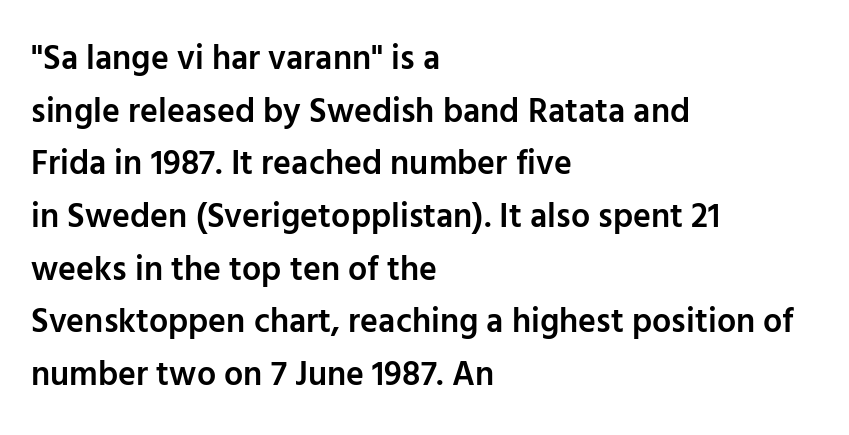
Varying glyph widths throughout — classic text-font behaviour. The glyphs in this specimen are sans serif. Designer's note — italics off, roman on. Typographic density is moderately raised because the face is semibold.
